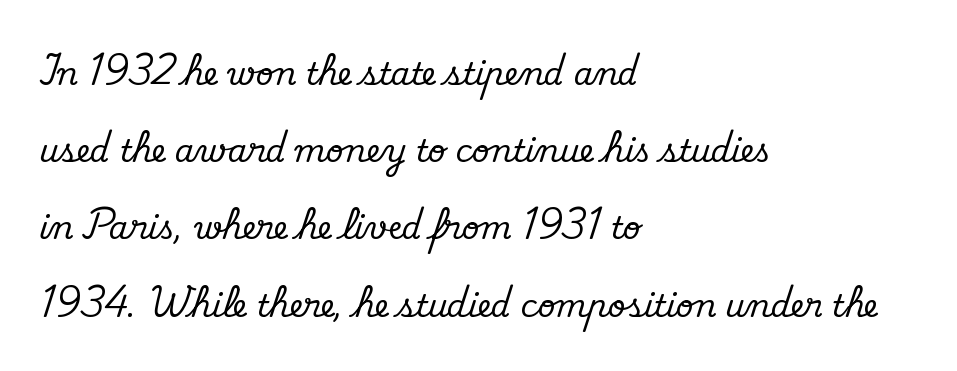
Q: Is the text italic (slanted)? A: Yes.
Q: Is the typeface a serif or a sans-serif typeface? A: Serif.
Q: Is the text underlined? A: No.
Q: How is the paragraph aligned? A: Left-aligned.
Q: Is the spacing between letters normal or unusually wide? A: Normal.
Q: Is the spacing between lines tight, normal or loose? A: Loose.
Q: Width (condensed, normal, or wide)? A: Normal.
Q: Stroke contrast? A: Medium.
Q: x-height? A: Small.
Q: Monospaced? A: No.
